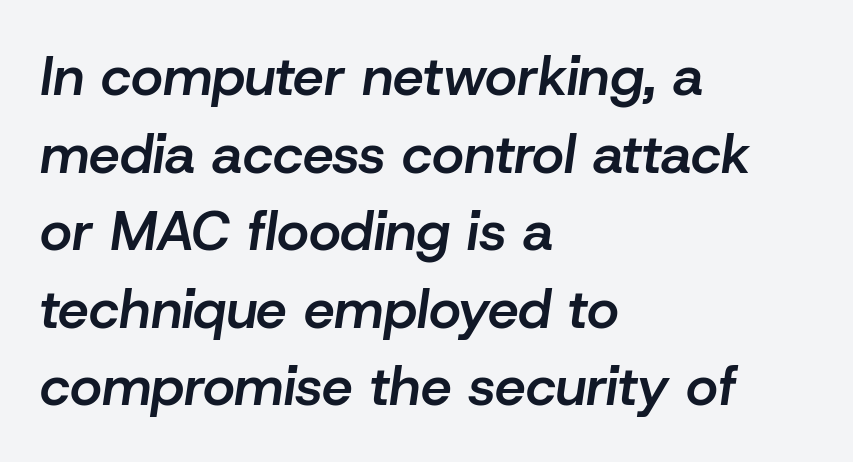
Notice how the stems are inclined rather than vertical — that's the hallmark of italics. Students, this is semibold: more ink than regular, less than bold. The words here are not underlined. Glyph-to-glyph distance matches everyday printed text. The lines are quadded left.
